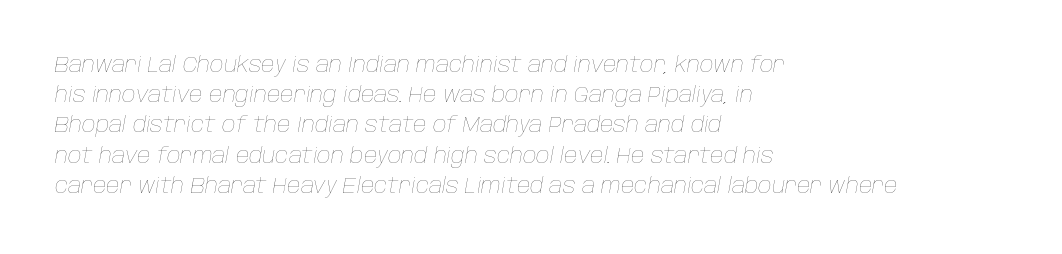
Q: Is the text bold? A: No.
Q: Is the text italic (slanted)? A: Yes, it leans right by about 10 degrees.
Q: Is the text underlined? A: No.
Q: How is the paragraph aligned? A: Left-aligned.
Q: Is the spacing between letters normal or unusually wide? A: Normal.
Q: Is the spacing between lines tight, normal or loose? A: Normal.
